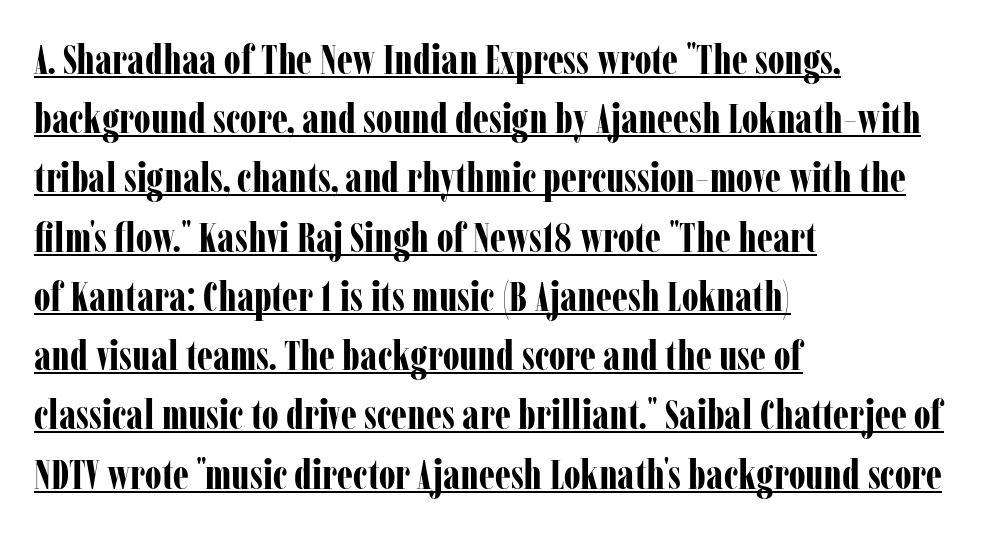
The image shows 42 px bold, condensed serif type, upright; set left-aligned, normal line spacing (1.41x), normal letter spacing, underlined; low stroke contrast and a medium x-height.
